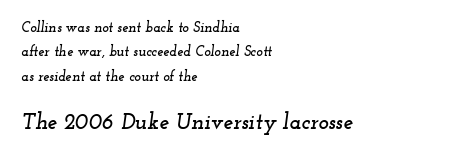
Slant detected: the letters are inclined. Visually, the bottom section dominates because its glyphs are scaled up. Nothing unusual about the tracking: characters are spaced as the font intends. If you drew a ruler down the left edge, every line would touch it. Words float on clear page, feet unadorned.
